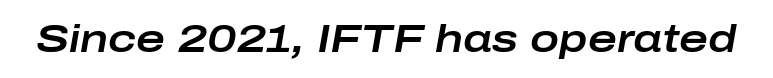
{"italic": "yes", "lean": "right", "slant_degrees": 10, "width": "wide", "stroke_contrast": "low", "x_height": "medium", "monospaced": "no", "underline": "no", "letter_spacing": "normal", "letter_spacing_em": 0.0, "glyph_px": 39}
